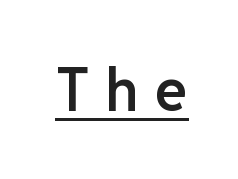
No feet cap the strokes, marking this as sans-serif type. Compared with undecorated copy, this sample adds a rule below the words. Between one letter and the next there's a generous, obvious gap. Every stem runs plumb, perpendicular to the baseline. Spacing verdict: monospaced, one width for all characters.
